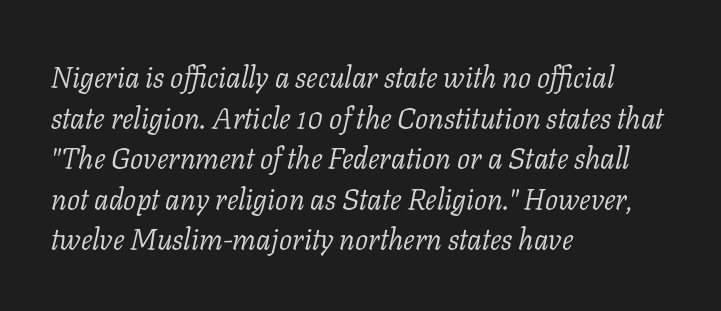
The image shows 29 px light serif type, italic (leaning right); set left-aligned, normal line spacing (1.4x), normal letter spacing, not underlined; low stroke contrast and a medium x-height.
